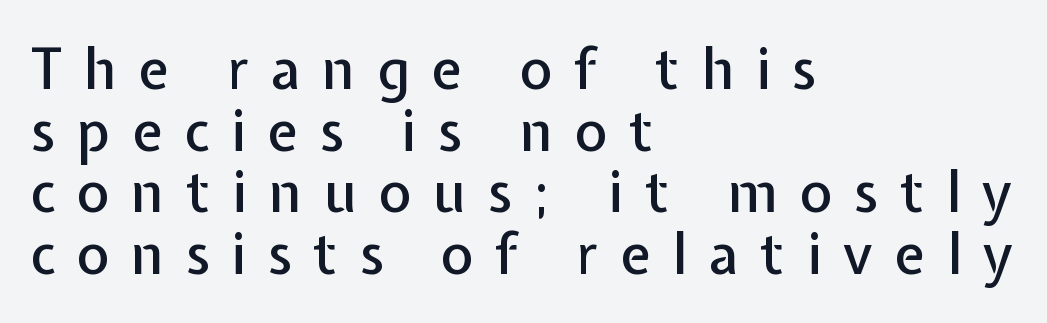
Q: Is the text italic (slanted)? A: No, it is upright.
Q: Is the typeface a serif or a sans-serif typeface? A: Sans-serif.
Q: Is the text underlined? A: No.
Q: How is the paragraph aligned? A: Left-aligned.
Q: Is the spacing between letters normal or unusually wide? A: Unusually wide.
Q: Is the spacing between lines tight, normal or loose? A: Tight.
Q: Width (condensed, normal, or wide)? A: Normal.
Q: Stroke contrast? A: Low.
Q: x-height? A: Medium.
Q: Monospaced? A: No.
